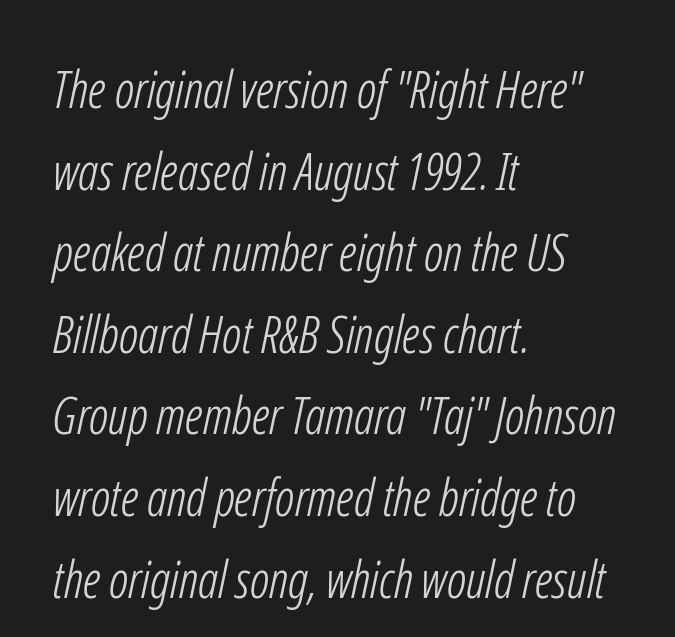
Proportional: the letters do not fall into vertical columns. Stems here are at most as thick as an everyday book face. A classic flush-left, rag-right setting is used for this passage. Classification — sans serif. Students, note that the glyphs here touch the page at normal intervals. Regular leading.
